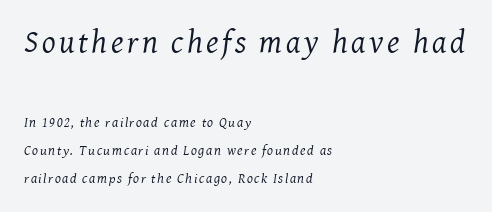
Q: Is the text bold? A: No.
Q: Is the text italic (slanted)? A: Yes, it leans right by about 8 degrees.
Q: Is the typeface a serif or a sans-serif typeface? A: Serif.
Q: Is the text underlined? A: No.
Q: How is the paragraph aligned? A: Left-aligned.
Q: Is the spacing between lines tight, normal or loose? A: Loose.
Q: Which block of text is set in a larger size, the first (top) or the second (bottom)? A: The first (top) one.
Q: Width (condensed, normal, or wide)? A: Normal.
Q: Stroke contrast? A: Medium.
Q: x-height? A: Medium.
Q: Monospaced? A: No.
